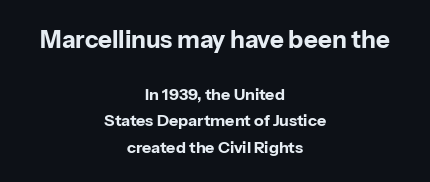
{"italic": "no", "bold": "yes", "underline": "no", "align": "center", "line_spacing": "normal", "line_spacing_ratio": 1.68, "letter_spacing": "normal", "letter_spacing_em": 0.0, "larger_block": "first", "size_ratio": 1.5, "glyph_px": 24}
